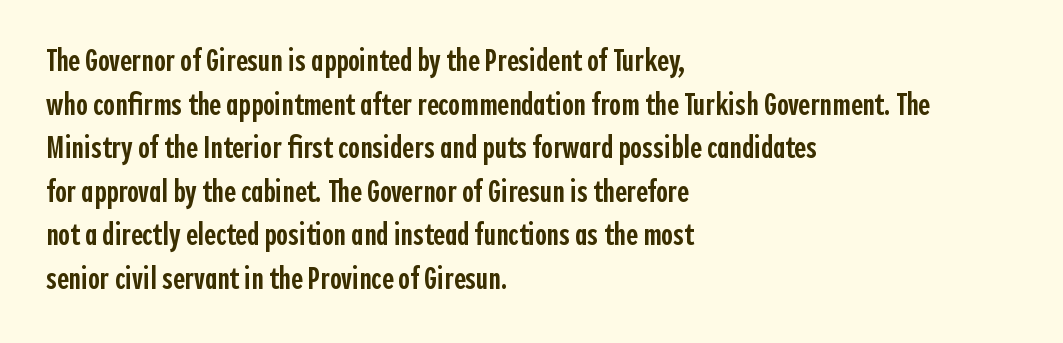
Q: Is the text bold? A: Semi-bold.
Q: Is the text italic (slanted)? A: No, it is upright.
Q: Is the typeface a serif or a sans-serif typeface? A: Sans-serif.
Q: Is the text underlined? A: No.
Q: How is the paragraph aligned? A: Left-aligned.
Q: Is the spacing between letters normal or unusually wide? A: Normal.
Q: Is the spacing between lines tight, normal or loose? A: Normal.
Q: Width (condensed, normal, or wide)? A: Condensed.
Q: x-height? A: Medium.
Q: Monospaced? A: No.
